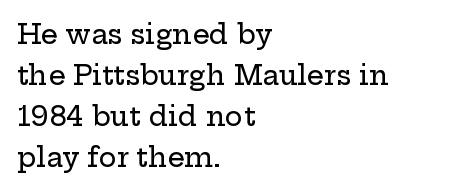
The image shows 27 px text type, upright; set left-aligned, normal line spacing (1.52x), normal letter spacing, not underlined.
